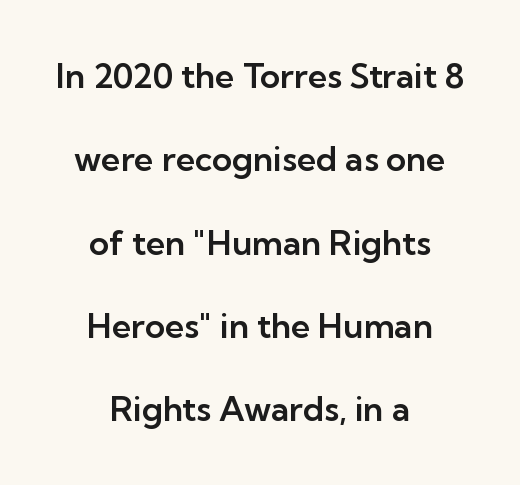
The image shows 34 px sans-serif type, upright; set centered, loose line spacing (2.45x), normal letter spacing, not underlined; low stroke contrast and a medium x-height.
